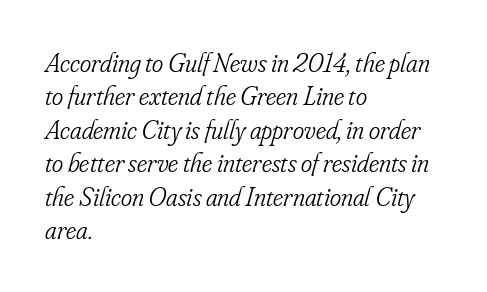
The image shows 27 px text type, italic (leaning right); set left-aligned, line spacing 1.24x, normal letter spacing, not underlined.
